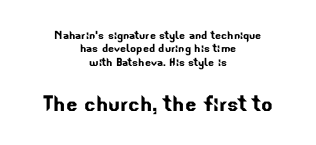
Q: Is the text underlined? A: No.
Q: How is the paragraph aligned? A: Centered.
Q: Is the spacing between letters normal or unusually wide? A: Normal.
Q: Is the spacing between lines tight, normal or loose? A: Tight.
Q: Which block of text is set in a larger size, the first (top) or the second (bottom)? A: The second (bottom) one.
